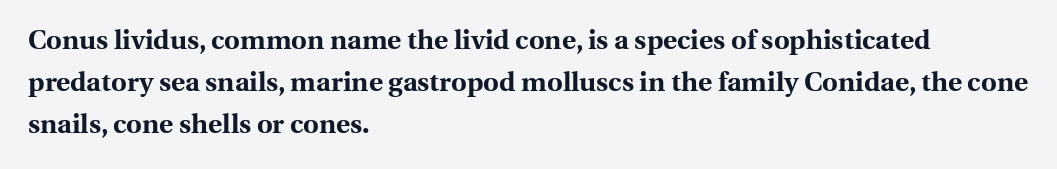
The image shows 27 px bold type, upright; set left-aligned, normal line spacing (1.56x), normal letter spacing, not underlined.
